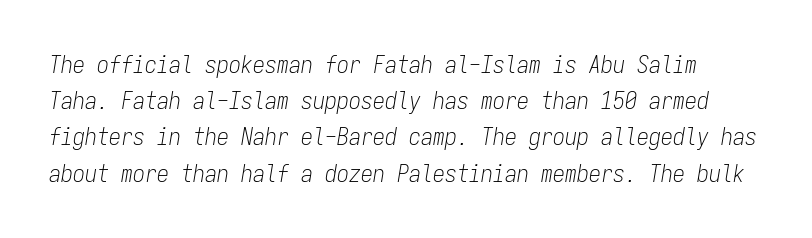
The image shows 24 px text type, italic (leaning right); set normal line spacing (1.51x), normal letter spacing, not underlined.
